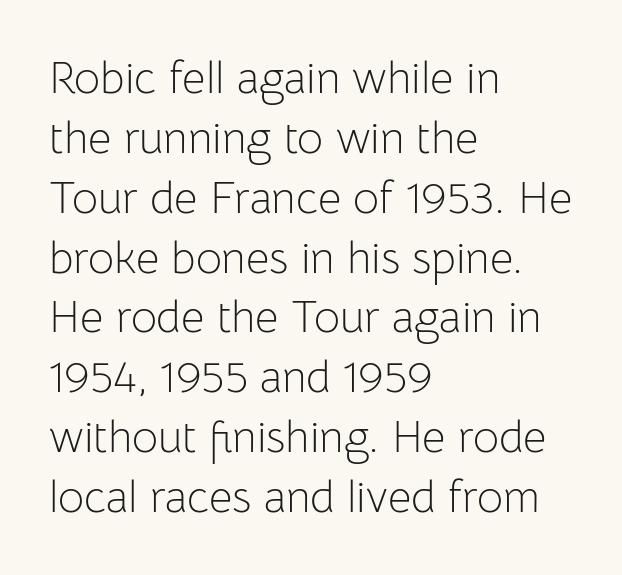
This sample uses a sans-serif face. These lines stack with their left ends in a neat column. This rendering leaves character spacing at its baseline value. The face used here is proportionally spaced, like ordinary book or web type. Underlining? Definitely not there. Evenly set lines give the paragraph a standard silhouette.
